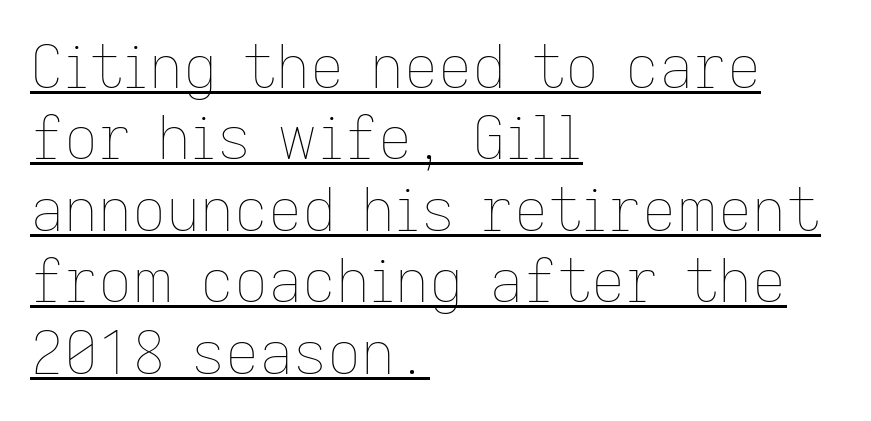
{"italic": "no", "bold": "no", "weight": "thin", "width": "normal", "stroke_contrast": "low", "x_height": "medium", "monospaced": "no", "underline": "yes", "align": "left", "line_spacing_ratio": 1.21, "letter_spacing": "normal", "letter_spacing_em": 0.0, "glyph_px": 59}
